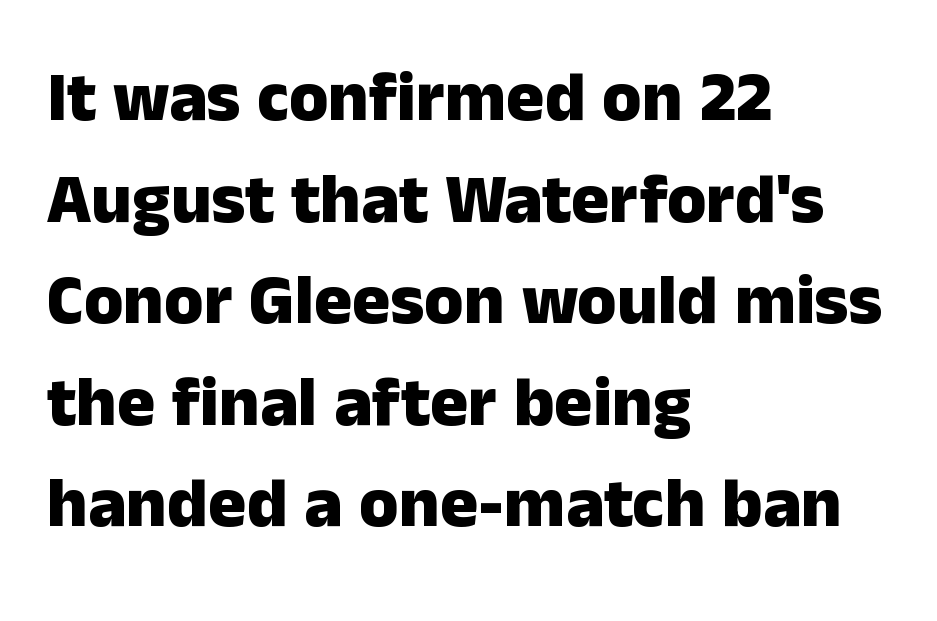
Q: Is the text bold? A: Yes.
Q: Is the text italic (slanted)? A: No, it is upright.
Q: Is the typeface a serif or a sans-serif typeface? A: Sans-serif.
Q: Is the text underlined? A: No.
Q: How is the paragraph aligned? A: Left-aligned.
Q: Is the spacing between letters normal or unusually wide? A: Normal.
Q: Is the spacing between lines tight, normal or loose? A: Normal.
Q: Width (condensed, normal, or wide)? A: Normal.
Q: Stroke contrast? A: Low.
Q: x-height? A: Medium.
Q: Monospaced? A: No.
